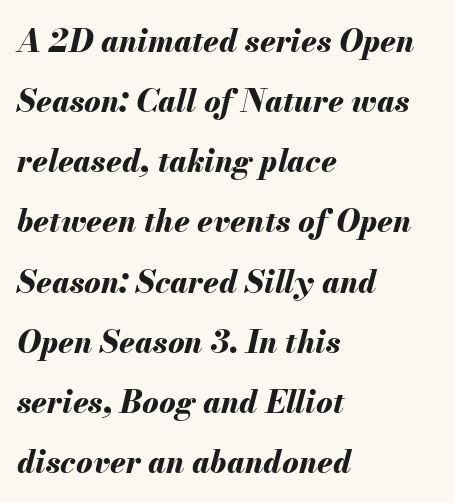
The image shows 31 px bold type, italic (leaning right); set left-aligned, loose line spacing (1.94x), normal letter spacing, not underlined; medium stroke contrast and a small x-height.
